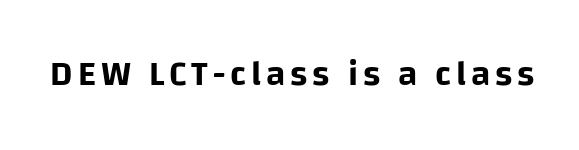
Q: Is the text italic (slanted)? A: No, it is upright.
Q: Is the typeface a serif or a sans-serif typeface? A: Sans-serif.
Q: Is the text underlined? A: No.
Q: Width (condensed, normal, or wide)? A: Normal.
Q: Stroke contrast? A: Low.
Q: x-height? A: Large.
Q: Monospaced? A: No.
